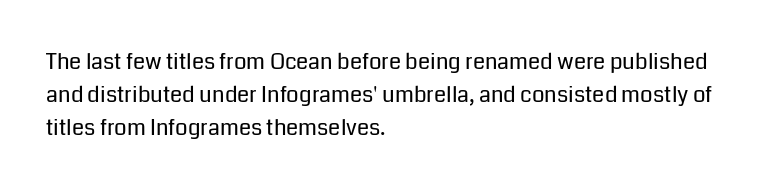
{"italic": "no", "bold": "no", "underline": "no", "align": "left", "line_spacing": "normal", "line_spacing_ratio": 1.51, "letter_spacing": "normal", "letter_spacing_em": 0.0, "glyph_px": 22}
